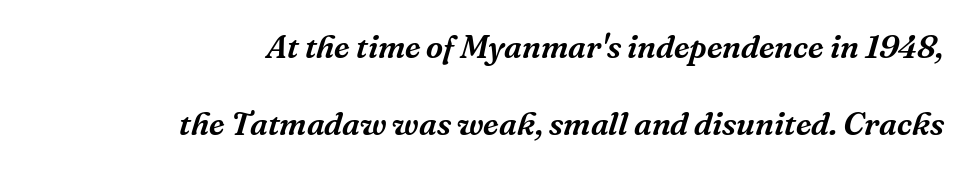
{"serif": "yes", "italic": "yes", "lean": "right", "slant_degrees": 16, "width": "normal", "stroke_contrast": "medium", "x_height": "medium", "monospaced": "no", "underline": "no", "align": "right", "line_spacing": "loose", "line_spacing_ratio": 2.33, "letter_spacing": "normal", "letter_spacing_em": 0.0, "glyph_px": 33}
